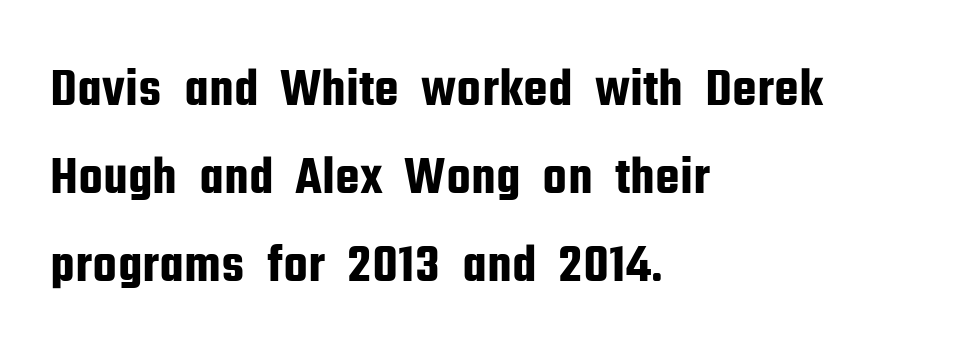
The image shows 55 px condensed sans-serif type, upright; set left-aligned, normal line spacing (1.6x), normal letter spacing, not underlined; low stroke contrast and a medium x-height.
